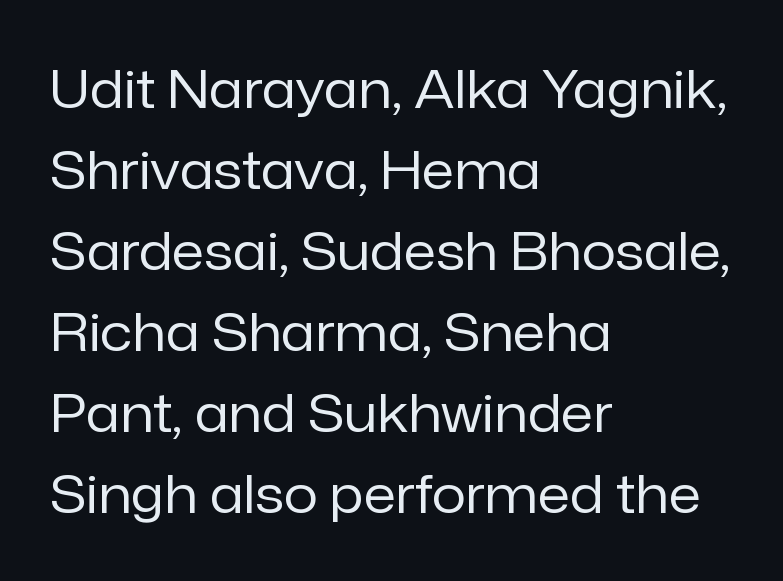
The face used here is proportionally spaced, like ordinary book or web type. Default kerning and tracking; the words read as compact shapes. Examine the stroke ends and you'll find no serifs. The rows are spaced the way most documents space them.
